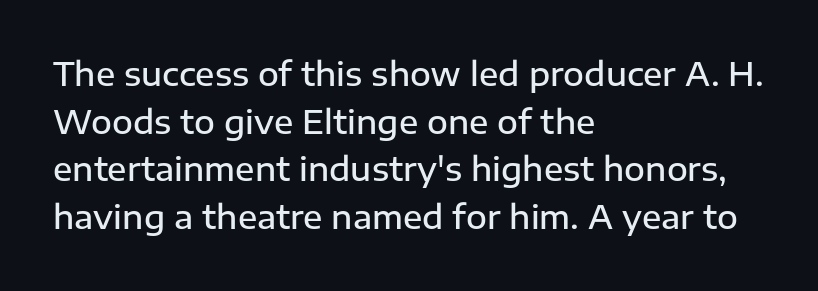
The image shows 32 px semibold sans-serif type, upright; set left-aligned, normal line spacing (1.49x), normal letter spacing, not underlined; low stroke contrast and a medium x-height.
